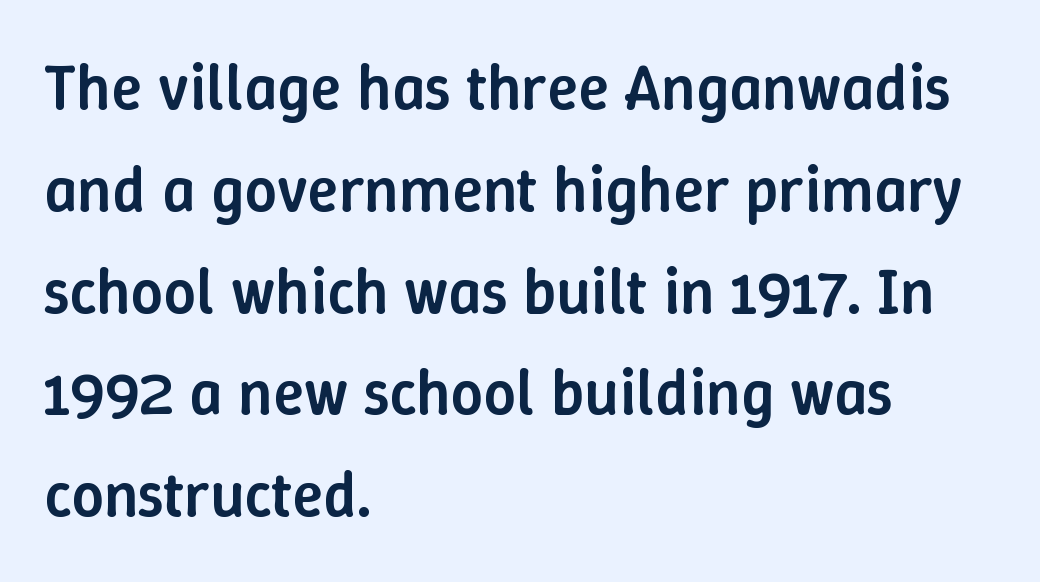
These words are printed semibold, heavier than regular yet not bold. The lines in this sample share a left origin and differ only in where they stop. Observe the ordinary spacing: letters are neighbours, not strangers. Is there any slant? The stems are plumb. Words float on clear page, feet unadorned. Summary of vertical rhythm: regular, with standard interline spacing.
